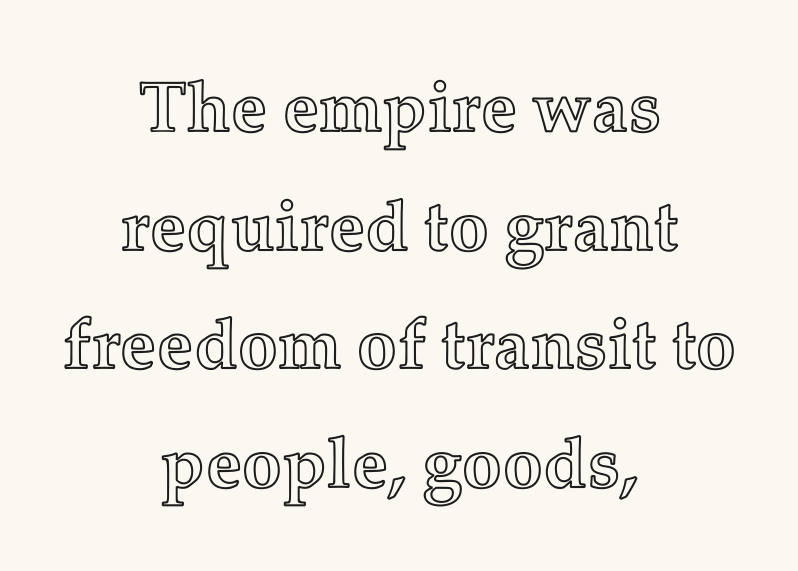
The image shows 71 px text type, upright; set centered, normal line spacing (1.67x), normal letter spacing, not underlined; a medium x-height.
